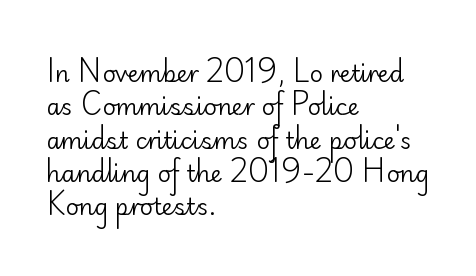
Q: Is the text bold? A: No.
Q: Is the text italic (slanted)? A: No, it is upright.
Q: Is the text underlined? A: No.
Q: How is the paragraph aligned? A: Left-aligned.
Q: Is the spacing between letters normal or unusually wide? A: Normal.
Q: Is the spacing between lines tight, normal or loose? A: Normal.
